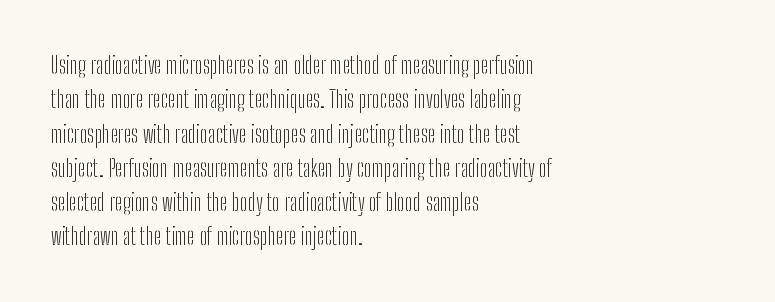
The vertical gap from one line to the next is medium. These lines were composed using upright roman letters. Horizontal alignment here is leftward, the default for most running prose. The gaps between neighbouring characters are ordinary and unremarkable. Weight: regular or lighter.
